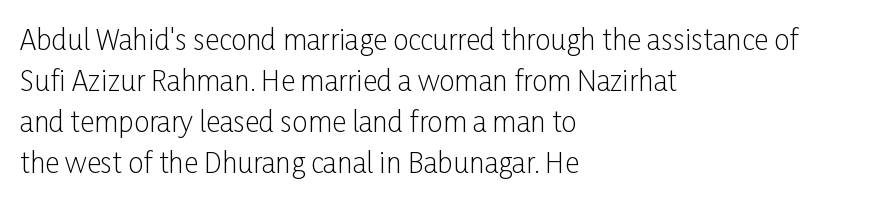
The image shows 28 px light, condensed sans-serif type, upright; set left-aligned, normal line spacing (1.47x), normal letter spacing, not underlined; low stroke contrast and a medium x-height.
